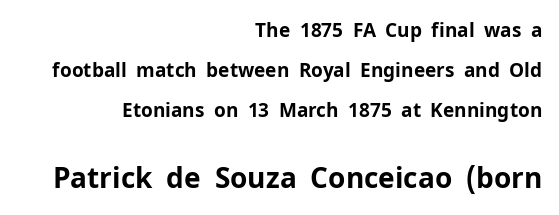
Q: Is the text bold? A: Yes.
Q: Is the text italic (slanted)? A: No, it is upright.
Q: Is the typeface a serif or a sans-serif typeface? A: Sans-serif.
Q: Is the text underlined? A: No.
Q: How is the paragraph aligned? A: Right-aligned.
Q: Is the spacing between letters normal or unusually wide? A: Normal.
Q: Is the spacing between lines tight, normal or loose? A: Loose.
Q: Which block of text is set in a larger size, the first (top) or the second (bottom)? A: The second (bottom) one.
Q: Width (condensed, normal, or wide)? A: Normal.
Q: Stroke contrast? A: Low.
Q: x-height? A: Medium.
Q: Monospaced? A: No.
